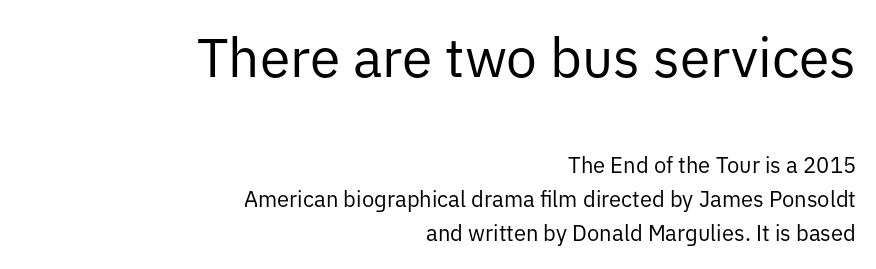
{"serif": "no", "italic": "no", "bold": "no", "weight": "regular", "width": "normal", "stroke_contrast": "low", "x_height": "medium", "monospaced": "no", "underline": "no", "align": "right", "line_spacing": "normal", "line_spacing_ratio": 1.56, "letter_spacing": "normal", "letter_spacing_em": 0.0, "larger_block": "first", "size_ratio": 2.5, "glyph_px": 55}
